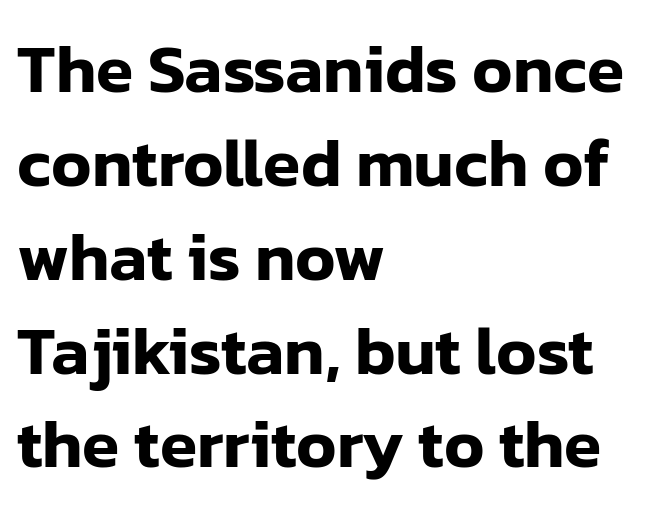
This sample keeps an unexceptional amount of space between lines. A clean baseline with only descenders dipping below it. What kind of face is this? One without serifs — a sans. In terms of letterspacing, this is plain default setting. Where is the straight margin? On the left. Varying glyph widths throughout — classic text-font behaviour.
